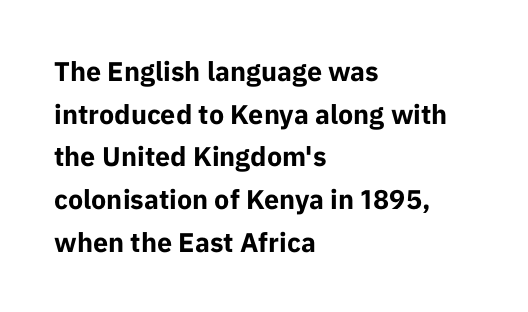
The image shows 27 px bold type, upright; set left-aligned, normal line spacing (1.58x), normal letter spacing, not underlined.
